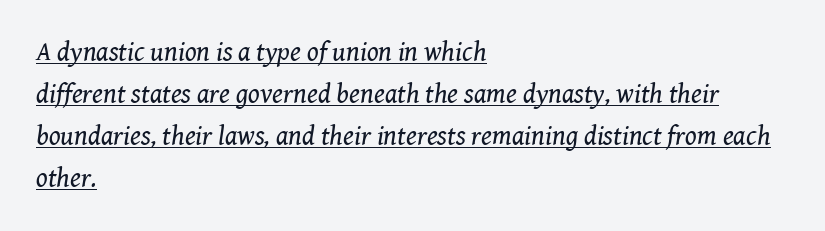
The image shows 27 px text type, italic (leaning right); set left-aligned, normal line spacing (1.56x), normal letter spacing, underlined.
